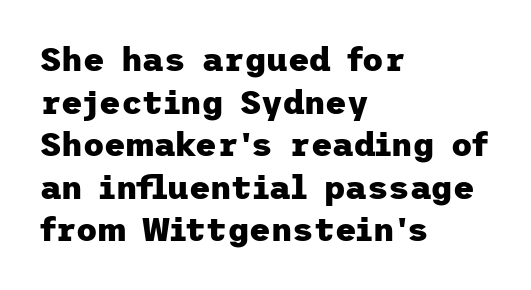
{"serif": "no", "italic": "no", "bold": "yes", "weight": "heavy", "width": "normal", "stroke_contrast": "low", "x_height": "medium", "underline": "no", "align": "left", "line_spacing": "normal", "line_spacing_ratio": 1.29, "letter_spacing": "normal", "letter_spacing_em": 0.0, "glyph_px": 33}
